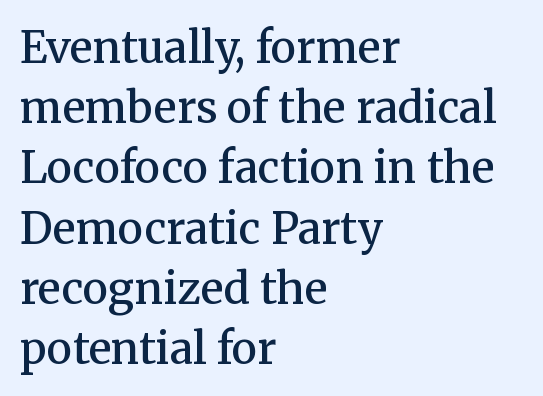
The text was rendered using a seriffed face with decorative stroke endings. The letters advance in unequal steps, a hallmark of proportional type. Notice how the passage keeps a crisp vertical edge on the left only. What stands out about the letter spacing? Nothing — it is the standard amount. A typesetter would call this leading conventional body-copy spacing. Descenders hang freely into open space.
